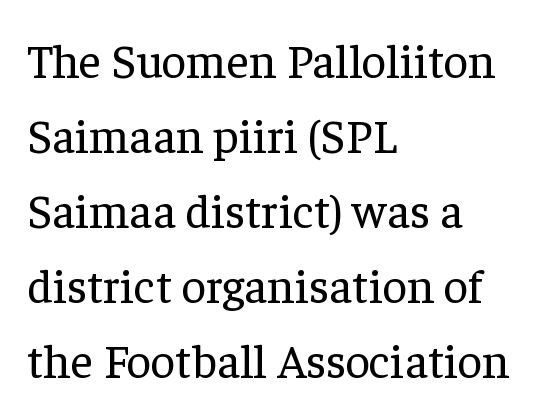
Think of a printed novel: that variable character pitch is what you see here. Summary of vertical rhythm: regular, with standard interline spacing. Classification — serif. Unlike italic type, these characters show no tilt at all. A light-to-regular cut is what we see here.
